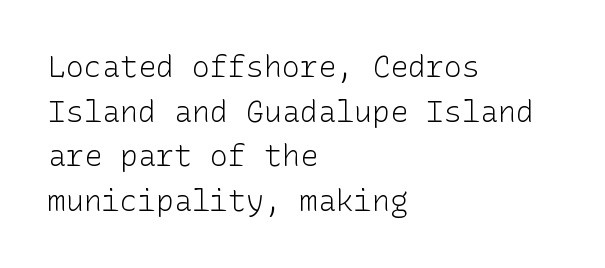
Q: Is the text bold? A: No.
Q: Is the text italic (slanted)? A: No, it is upright.
Q: Is the typeface a serif or a sans-serif typeface? A: Sans-serif.
Q: Is the text underlined? A: No.
Q: How is the paragraph aligned? A: Left-aligned.
Q: Is the spacing between letters normal or unusually wide? A: Normal.
Q: Is the spacing between lines tight, normal or loose? A: Normal.
Q: Width (condensed, normal, or wide)? A: Normal.
Q: Stroke contrast? A: Low.
Q: x-height? A: Medium.
